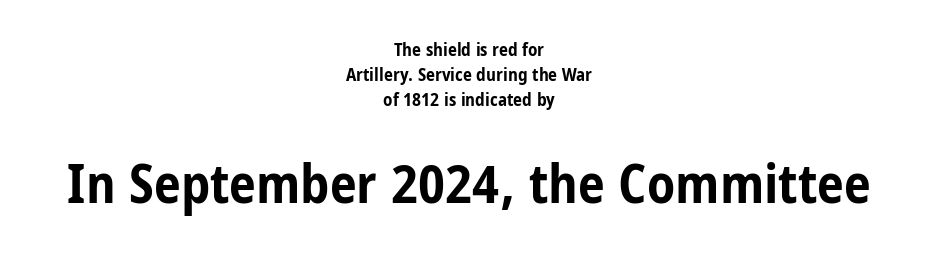
On the weight axis this lands at bold, roughly 700. Every stem runs plumb, perpendicular to the baseline. Where is the straight margin? There isn't one; the lines are centered. Look at the bottom of the vertical strokes: they stop flat, with no serifs. Whoever set this made the second block the dominant, larger element. What's the leading like? Ordinary, nothing unusual.
